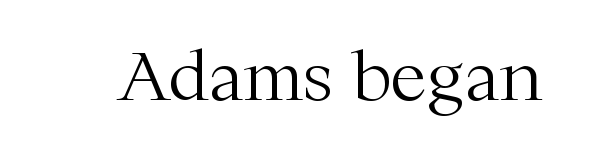
The tracking reads as untouched default to a designer's eye. Weight class: somewhere from thin through regular. I'd call this a serif setting — the letters wear small feet. Characters remain perfectly vertical along every line.
